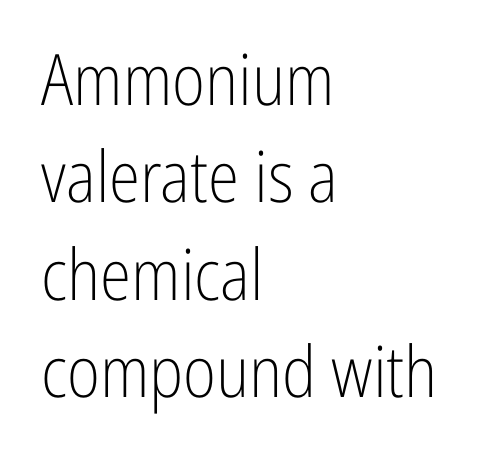
Q: Is the text bold? A: No.
Q: Is the text italic (slanted)? A: No, it is upright.
Q: Is the typeface a serif or a sans-serif typeface? A: Sans-serif.
Q: Is the text underlined? A: No.
Q: How is the paragraph aligned? A: Left-aligned.
Q: Is the spacing between letters normal or unusually wide? A: Normal.
Q: Is the spacing between lines tight, normal or loose? A: Normal.
Q: Width (condensed, normal, or wide)? A: Condensed.
Q: Stroke contrast? A: Low.
Q: x-height? A: Medium.
Q: Monospaced? A: No.
